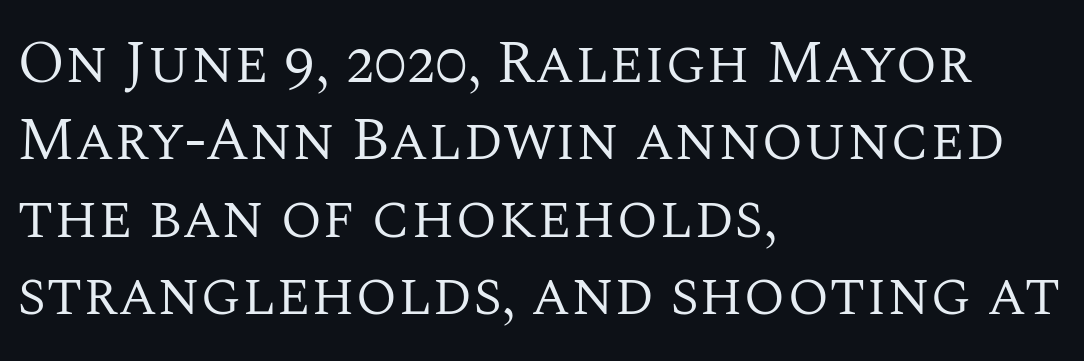
The image shows 61 px regular-weight serif type, upright; set left-aligned, normal line spacing (1.27x), normal letter spacing, not underlined; medium stroke contrast and a large x-height.
